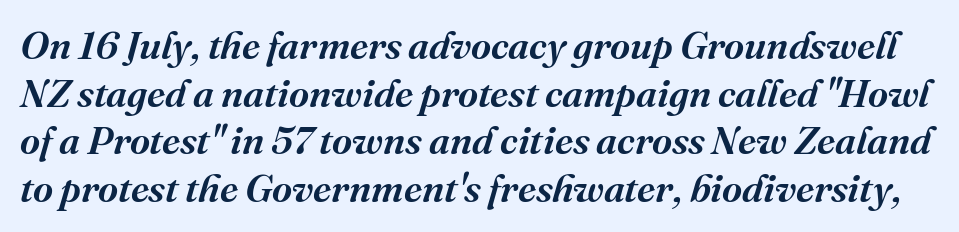
The image shows 39 px serif type, italic (leaning right); set line spacing 1.22x, normal letter spacing, not underlined; medium stroke contrast and a medium x-height.
